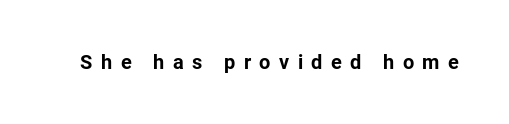
The image shows 20 px bold type, upright; set unusually wide letter spacing (+0.42 em), not underlined.
